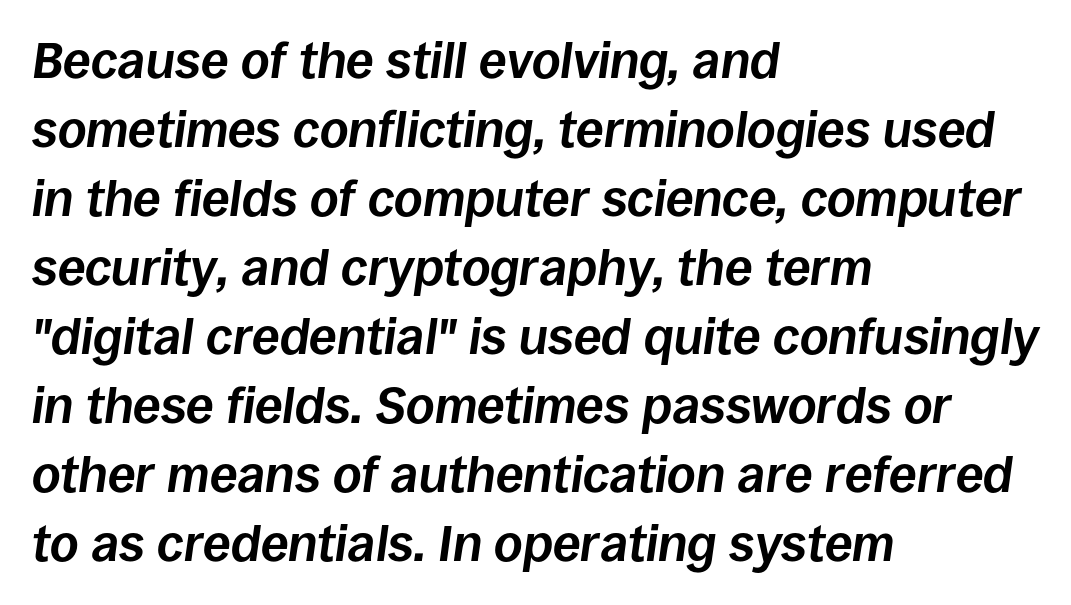
{"italic": "yes", "lean": "right", "slant_degrees": 8, "bold": "yes", "weight": "bold", "width": "normal", "stroke_contrast": "low", "x_height": "large", "monospaced": "no", "underline": "no", "align": "left", "line_spacing": "normal", "line_spacing_ratio": 1.38, "letter_spacing": "normal", "letter_spacing_em": 0.0, "glyph_px": 50}
